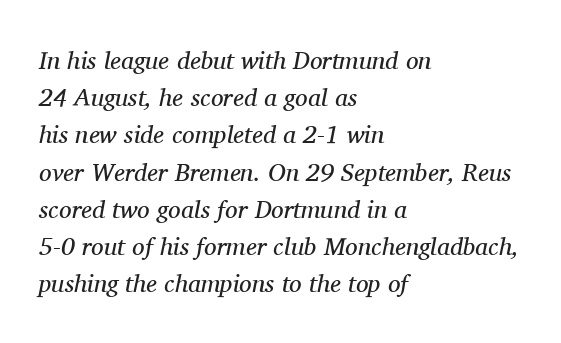
{"italic": "yes", "lean": "right", "slant_degrees": 11, "bold": "no", "underline": "no", "align": "left", "line_spacing": "normal", "line_spacing_ratio": 1.49, "letter_spacing": "normal", "letter_spacing_em": 0.0, "glyph_px": 25}
